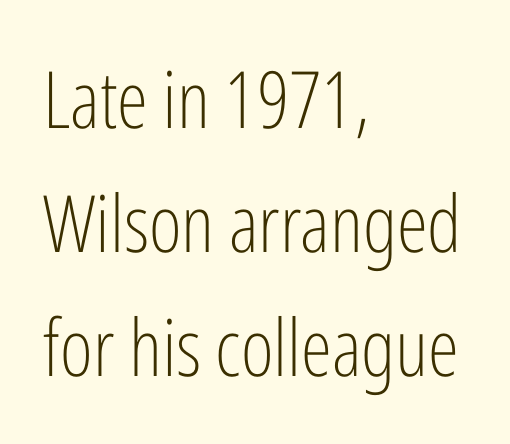
Every stem runs plumb, perpendicular to the baseline. Plain, unruled lines of type. Horizontal bands of white between lines are of average thickness. Looks like regular typesetting: each glyph gets only the width it needs. How are the letters spaced? Ordinarily, with no added tracking.
